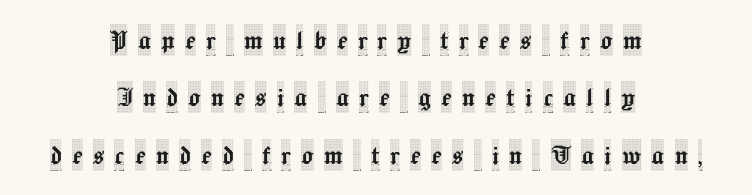
Do the letters lean? They stand straight. This sample has the flowing, uneven cadence of proportional lettering. Descender tails drop into unmarked territory. Are there feet on the stems? There are — it's a serif.
